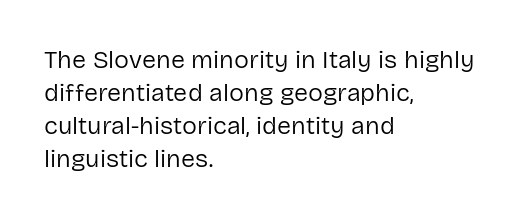
Q: Is the text bold? A: No.
Q: Is the text italic (slanted)? A: No, it is upright.
Q: Is the text underlined? A: No.
Q: How is the paragraph aligned? A: Left-aligned.
Q: Is the spacing between letters normal or unusually wide? A: Normal.
Q: Is the spacing between lines tight, normal or loose? A: Normal.
